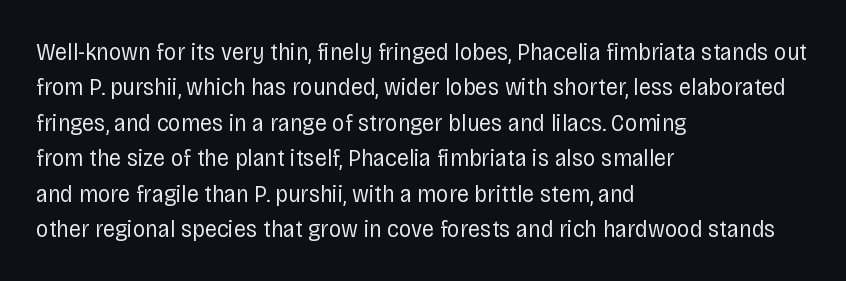
Q: Is the text bold? A: No.
Q: Is the text italic (slanted)? A: No, it is upright.
Q: Is the text underlined? A: No.
Q: How is the paragraph aligned? A: Left-aligned.
Q: Is the spacing between letters normal or unusually wide? A: Normal.
Q: Is the spacing between lines tight, normal or loose? A: Normal.
